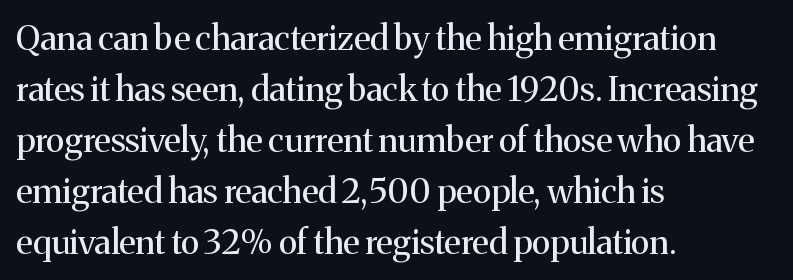
The image shows 34 px regular-weight serif type, upright; set left-aligned, normal line spacing (1.5x), normal letter spacing, not underlined; medium stroke contrast and a medium x-height.
